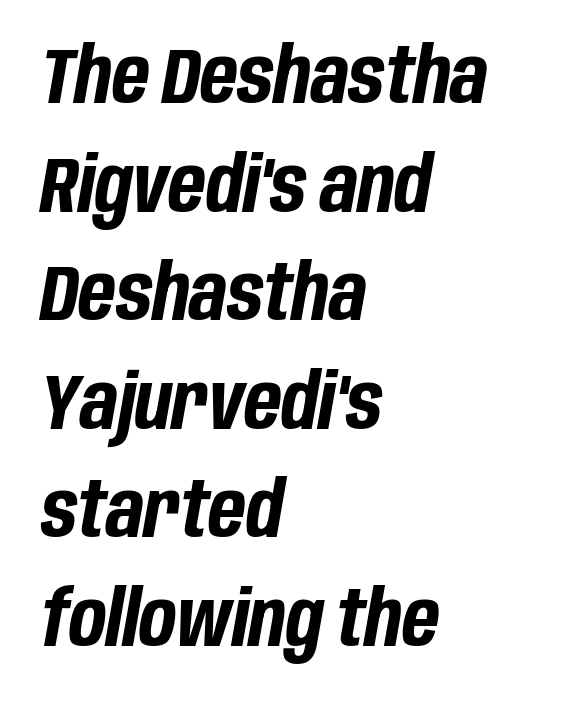
The image shows 77 px bold, condensed type, italic (leaning right); set left-aligned, normal line spacing (1.41x), normal letter spacing, not underlined; low stroke contrast and a large x-height.
